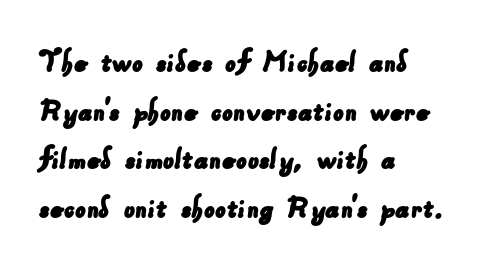
The image shows 34 px sans-serif type; set left-aligned, normal line spacing (1.43x), normal letter spacing, not underlined; low stroke contrast and a small x-height.
